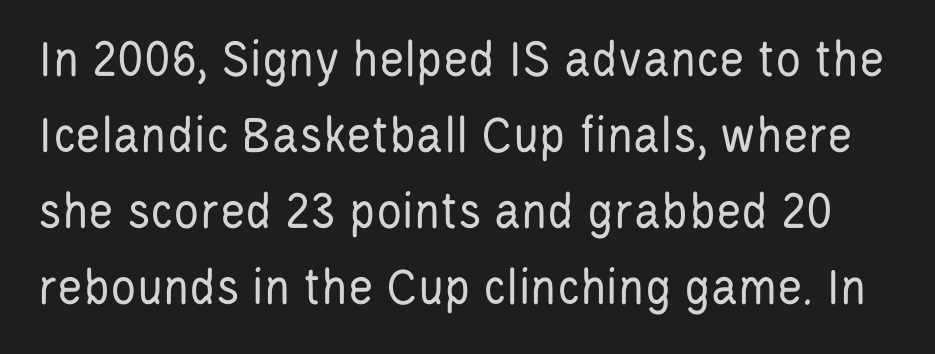
Q: Is the text bold? A: No.
Q: Is the text italic (slanted)? A: No, it is upright.
Q: Is the typeface a serif or a sans-serif typeface? A: Sans-serif.
Q: Is the text underlined? A: No.
Q: Is the spacing between letters normal or unusually wide? A: Normal.
Q: Is the spacing between lines tight, normal or loose? A: Normal.
Q: Width (condensed, normal, or wide)? A: Condensed.
Q: Stroke contrast? A: Low.
Q: x-height? A: Large.
Q: Monospaced? A: No.
